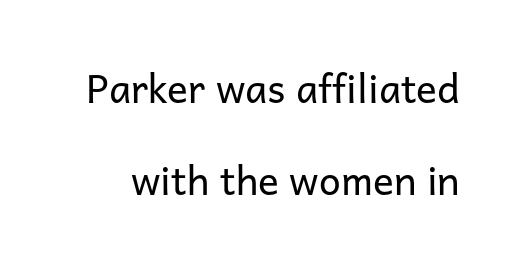
Q: Is the text bold? A: No.
Q: Is the text italic (slanted)? A: No, it is upright.
Q: Is the typeface a serif or a sans-serif typeface? A: Sans-serif.
Q: Is the text underlined? A: No.
Q: Is the spacing between letters normal or unusually wide? A: Normal.
Q: Is the spacing between lines tight, normal or loose? A: Loose.
Q: Width (condensed, normal, or wide)? A: Normal.
Q: Stroke contrast? A: Low.
Q: x-height? A: Medium.
Q: Monospaced? A: No.
